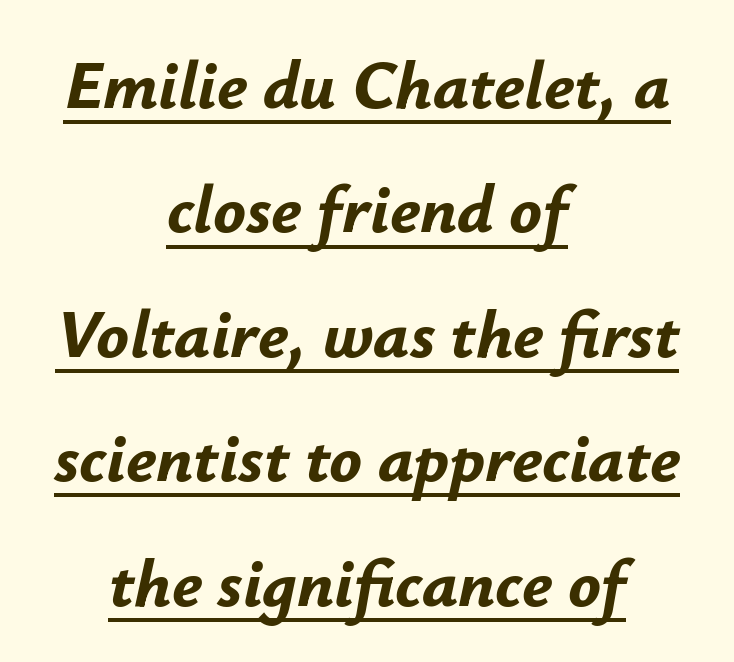
Q: Is the text bold? A: Yes.
Q: Is the text italic (slanted)? A: Yes, it leans right by about 12 degrees.
Q: Is the text underlined? A: Yes.
Q: How is the paragraph aligned? A: Centered.
Q: Is the spacing between letters normal or unusually wide? A: Normal.
Q: Width (condensed, normal, or wide)? A: Normal.
Q: Stroke contrast? A: Low.
Q: x-height? A: Small.
Q: Monospaced? A: No.
